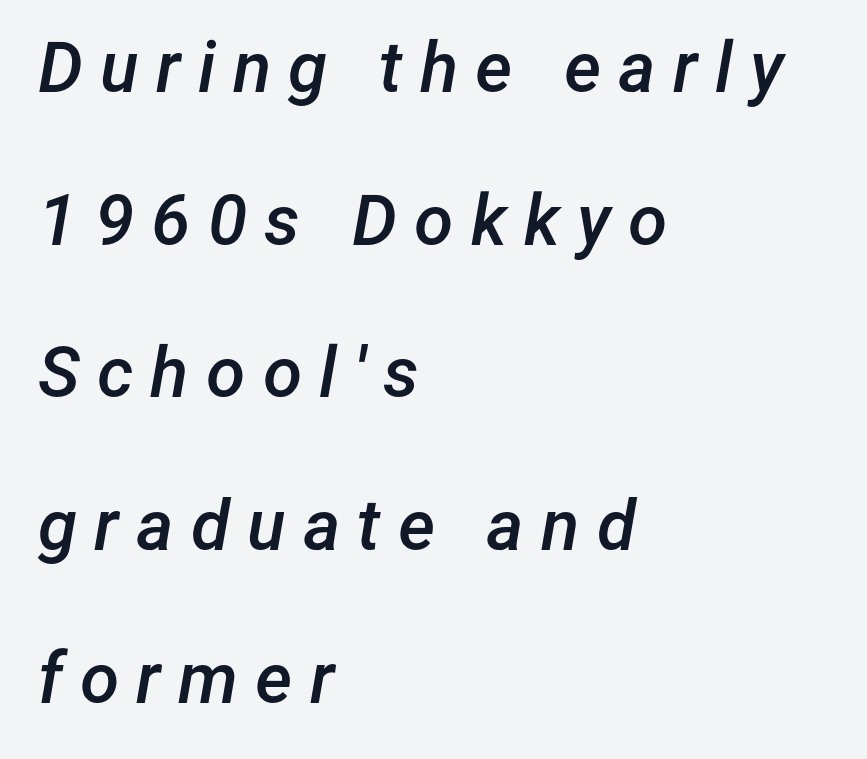
{"italic": "yes", "lean": "right", "slant_degrees": 12, "bold": "semi", "weight": "semibold", "width": "normal", "stroke_contrast": "low", "x_height": "medium", "monospaced": "no", "underline": "no", "align": "left", "line_spacing": "loose", "line_spacing_ratio": 2.15, "letter_spacing": "wide", "letter_spacing_em": 0.24, "glyph_px": 71}
